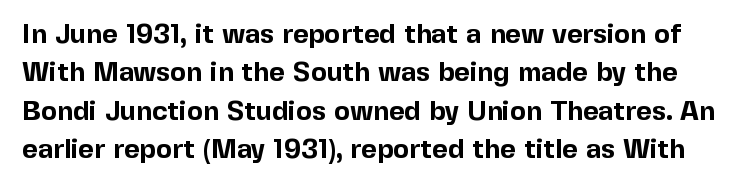
{"italic": "no", "bold": "yes", "underline": "no", "line_spacing": "normal", "line_spacing_ratio": 1.42, "letter_spacing": "normal", "letter_spacing_em": 0.0, "glyph_px": 27}
